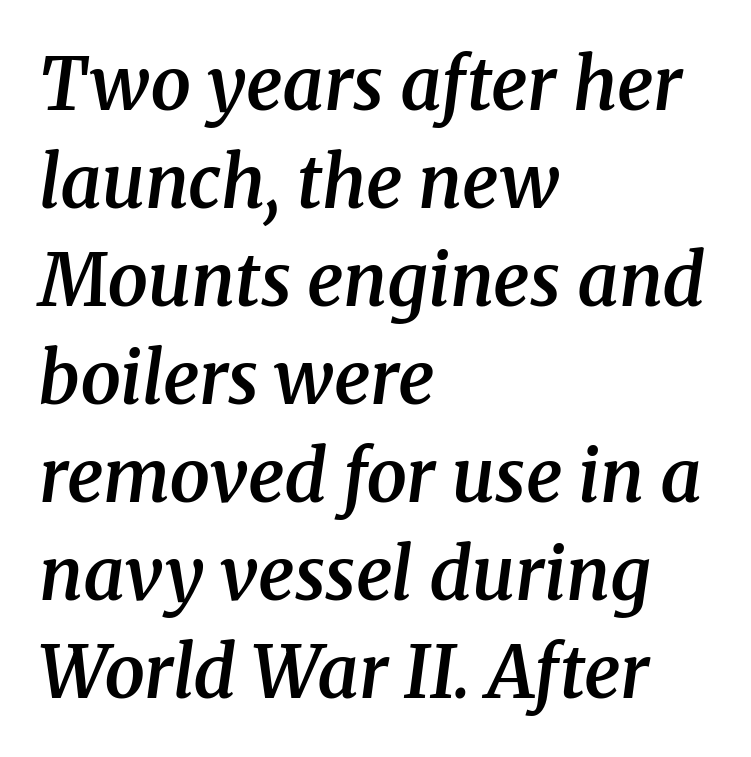
{"serif": "yes", "italic": "yes", "lean": "right", "slant_degrees": 8, "bold": "semi", "weight": "semibold", "width": "normal", "stroke_contrast": "medium", "x_height": "medium", "monospaced": "no", "underline": "no", "align": "left", "line_spacing": "normal", "line_spacing_ratio": 1.36, "letter_spacing": "normal", "letter_spacing_em": 0.0, "glyph_px": 72}
